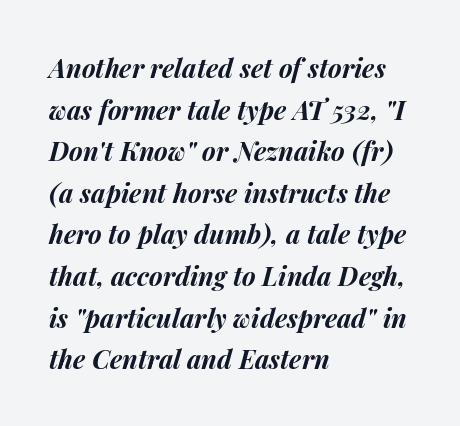
Q: Is the text bold? A: Yes.
Q: Is the text italic (slanted)? A: Yes, it leans right by about 14 degrees.
Q: Is the text underlined? A: No.
Q: How is the paragraph aligned? A: Left-aligned.
Q: Is the spacing between letters normal or unusually wide? A: Normal.
Q: Is the spacing between lines tight, normal or loose? A: Normal.
